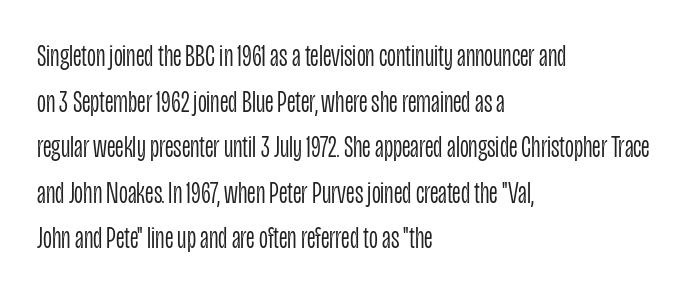
The image shows 31 px light, condensed sans-serif type, upright; set left-aligned, normal line spacing (1.47x), normal letter spacing, not underlined; low stroke contrast and a large x-height.
